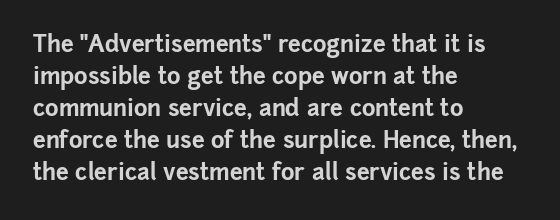
{"italic": "no", "bold": "yes", "underline": "no", "align": "left", "line_spacing": "normal", "line_spacing_ratio": 1.39, "letter_spacing": "normal", "letter_spacing_em": 0.0, "glyph_px": 23}
